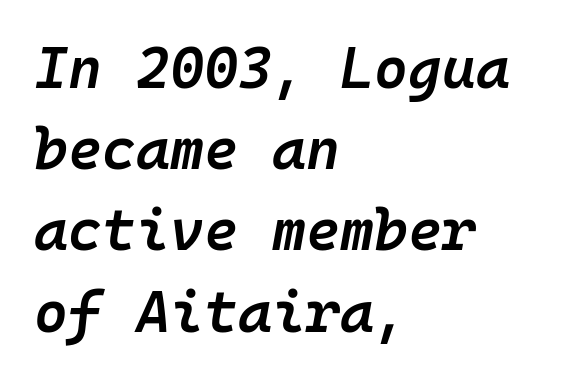
The rendering keeps characters at their native spacing. A typesetter would mark this as italic. The rendering uses typewriter-style spacing with identical character cells. Each line starts at the same left margin while the right side varies.
